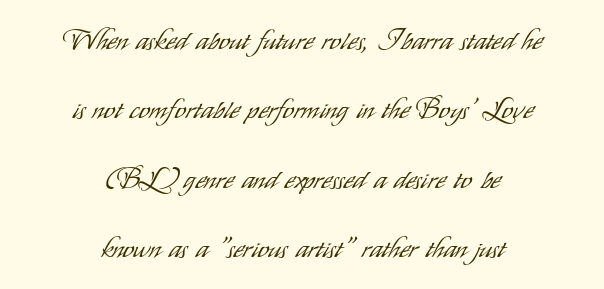
The image shows 28 px light, condensed sans-serif type; set centered, loose line spacing (2.48x), normal letter spacing, not underlined; low stroke contrast and a small x-height.
